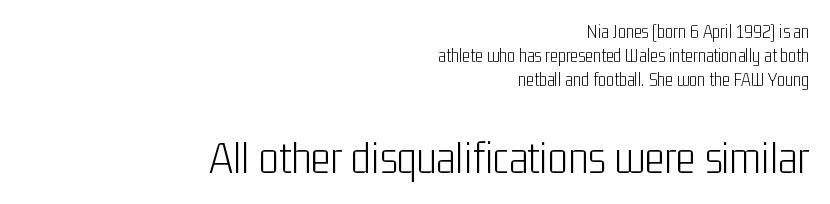
{"serif": "no", "italic": "no", "bold": "no", "weight": "light", "width": "condensed", "stroke_contrast": "low", "x_height": "medium", "monospaced": "no", "underline": "no", "align": "right", "line_spacing": "normal", "line_spacing_ratio": 1.27, "letter_spacing": "normal", "letter_spacing_em": 0.0, "larger_block": "second", "size_ratio": 2.47, "glyph_px": 47}
